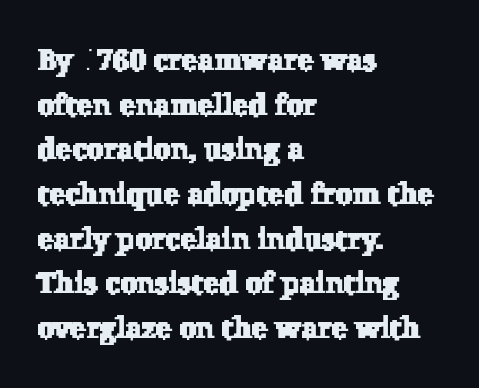
Q: Is the typeface a serif or a sans-serif typeface? A: Serif.
Q: Is the text underlined? A: No.
Q: How is the paragraph aligned? A: Left-aligned.
Q: Is the spacing between letters normal or unusually wide? A: Normal.
Q: Is the spacing between lines tight, normal or loose? A: Normal.
Q: Width (condensed, normal, or wide)? A: Normal.
Q: Stroke contrast? A: Low.
Q: x-height? A: Medium.
Q: Monospaced? A: No.
